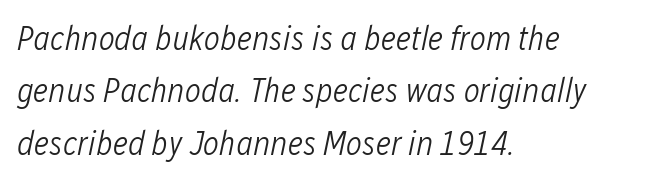
The image shows 34 px light, condensed type, italic (leaning right); set left-aligned, normal line spacing (1.54x), normal letter spacing, not underlined; low stroke contrast and a medium x-height.
